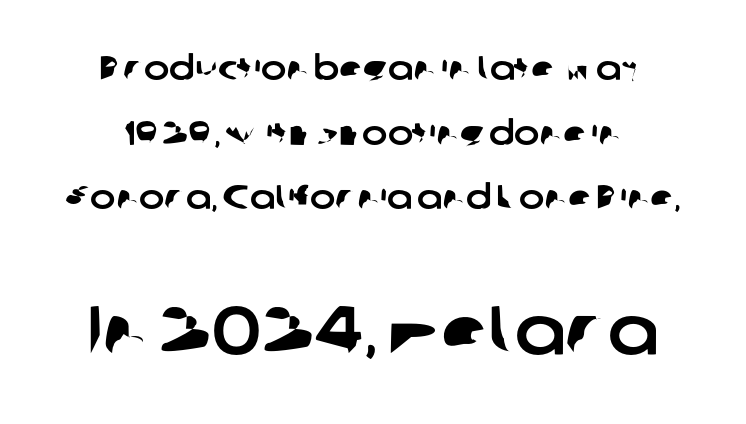
The image shows 68 px sans-serif type; set loose line spacing (1.9x), normal letter spacing, not underlined; the second (bottom) block is 2.0x larger; low stroke contrast and a medium x-height.
